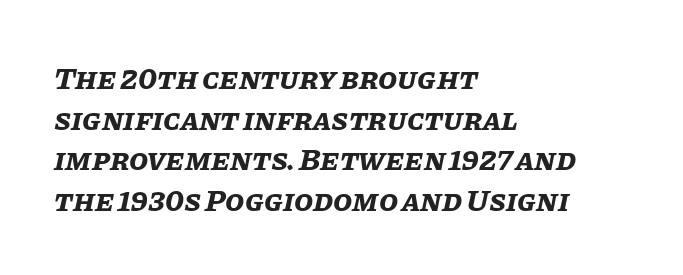
Q: Is the text bold? A: Yes.
Q: Is the text italic (slanted)? A: Yes, it leans right by about 11 degrees.
Q: Is the text underlined? A: No.
Q: How is the paragraph aligned? A: Left-aligned.
Q: Is the spacing between letters normal or unusually wide? A: Normal.
Q: Is the spacing between lines tight, normal or loose? A: Normal.
Q: Width (condensed, normal, or wide)? A: Normal.
Q: Stroke contrast? A: Low.
Q: x-height? A: Large.
Q: Monospaced? A: No.
